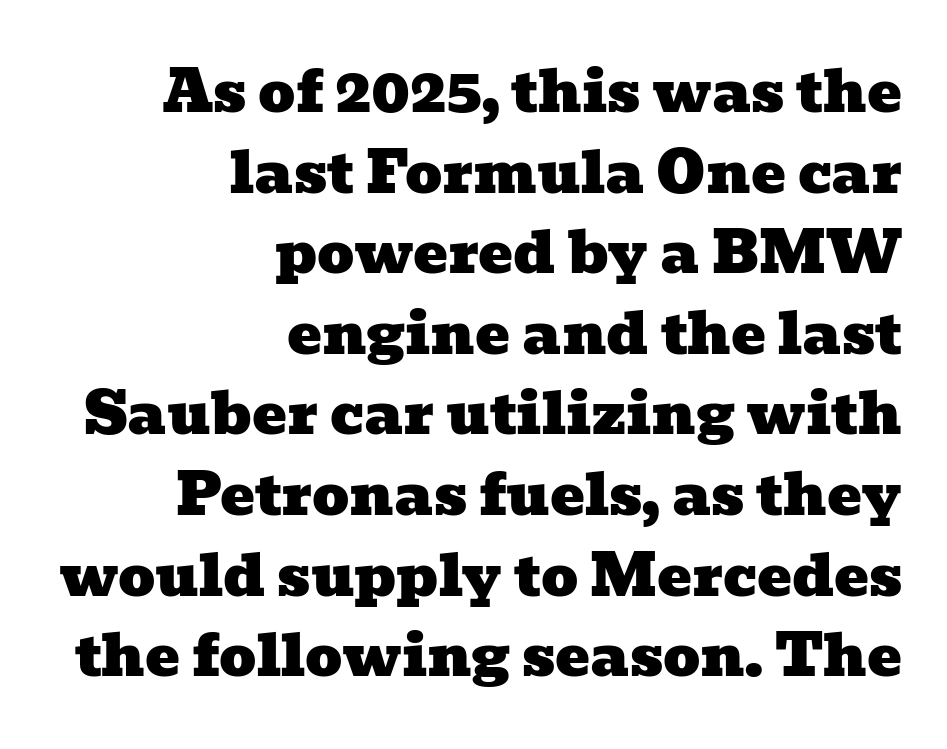
Q: Is the typeface a serif or a sans-serif typeface? A: Serif.
Q: Is the text underlined? A: No.
Q: How is the paragraph aligned? A: Right-aligned.
Q: Is the spacing between letters normal or unusually wide? A: Normal.
Q: Is the spacing between lines tight, normal or loose? A: Normal.
Q: Width (condensed, normal, or wide)? A: Wide.
Q: Stroke contrast? A: Low.
Q: x-height? A: Medium.
Q: Monospaced? A: No.
